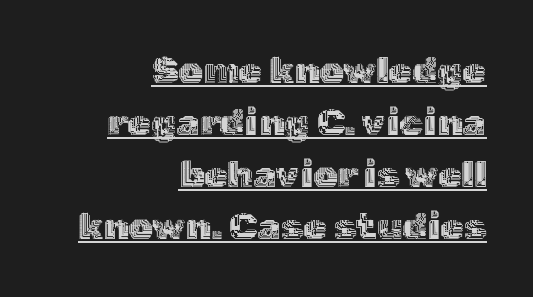
One-word summary of the alignment: right. When letters stand straight like this, we call the style roman or upright. The block of text has a typical density, with ordinary space between rows. Honestly, the letter spacing is just normal — you wouldn't notice it. The lettering is marked with a stroke running underneath it.
